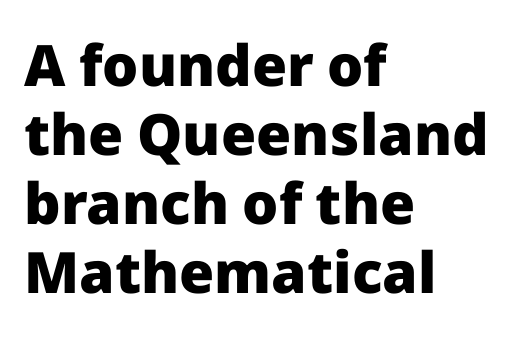
Q: Is the text bold? A: Yes.
Q: Is the text italic (slanted)? A: No, it is upright.
Q: Is the typeface a serif or a sans-serif typeface? A: Sans-serif.
Q: Is the text underlined? A: No.
Q: How is the paragraph aligned? A: Left-aligned.
Q: Is the spacing between letters normal or unusually wide? A: Normal.
Q: Width (condensed, normal, or wide)? A: Normal.
Q: Stroke contrast? A: Low.
Q: x-height? A: Medium.
Q: Monospaced? A: No.
